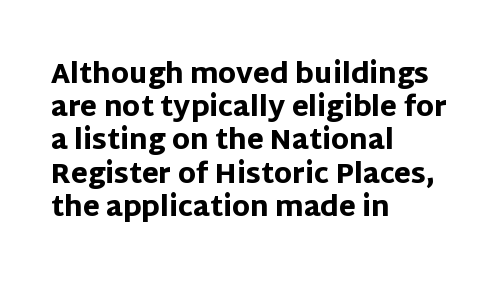
{"italic": "no", "bold": "yes", "underline": "no", "align": "left", "line_spacing_ratio": 1.23, "letter_spacing": "normal", "letter_spacing_em": 0.0, "glyph_px": 27}
